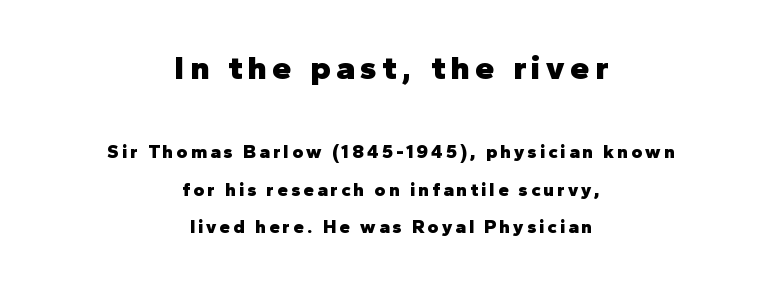
The area under the type is left untouched. Both edges are ragged and mirror each other, which tells us the setting is centered. Notice how thick the strokes are: this is what a full bold looks like. In this sample the first text group is rendered at the bigger scale. Do the letters lean? They stand straight. Character widths vary here, with narrow letters taking less room than wide ones.
